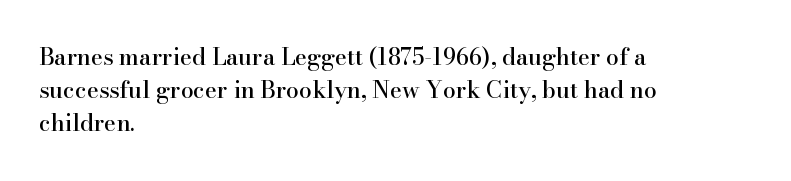
{"italic": "no", "underline": "no", "align": "left", "line_spacing": "normal", "line_spacing_ratio": 1.44, "letter_spacing": "normal", "letter_spacing_em": 0.0, "glyph_px": 23}
